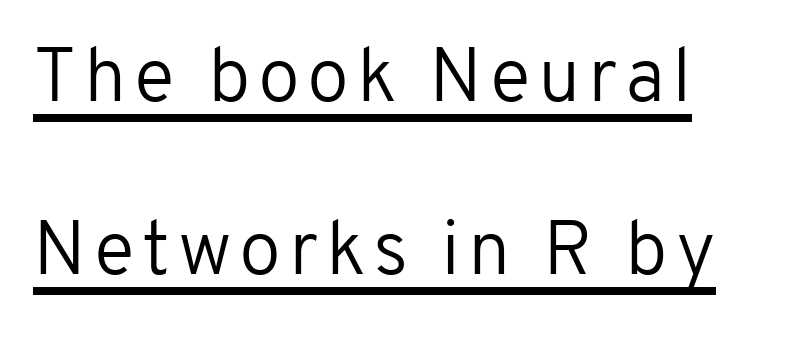
The image shows 76 px regular-weight sans-serif type, upright; set left-aligned, loose line spacing (2.27x), underlined; low stroke contrast and a medium x-height.
